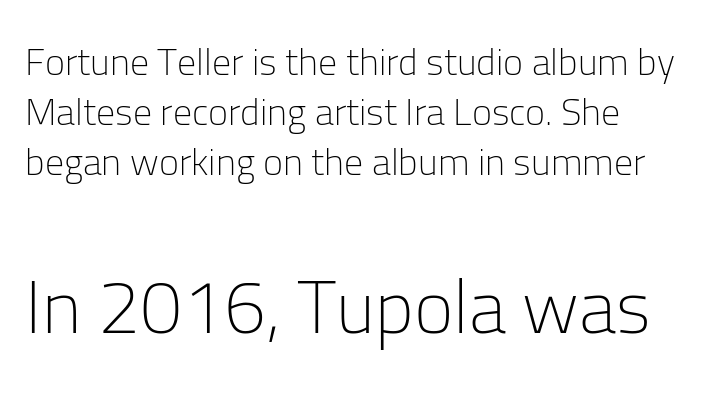
{"serif": "no", "italic": "no", "bold": "no", "weight": "light", "width": "normal", "stroke_contrast": "low", "x_height": "medium", "monospaced": "no", "underline": "no", "align": "left", "line_spacing": "normal", "line_spacing_ratio": 1.32, "letter_spacing": "normal", "letter_spacing_em": 0.0, "larger_block": "second", "size_ratio": 1.97, "glyph_px": 75}
